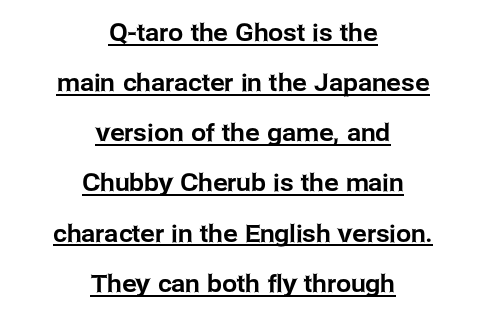
Q: Is the text italic (slanted)? A: No, it is upright.
Q: Is the text underlined? A: Yes.
Q: How is the paragraph aligned? A: Centered.
Q: Is the spacing between letters normal or unusually wide? A: Normal.
Q: Is the spacing between lines tight, normal or loose? A: Loose.
